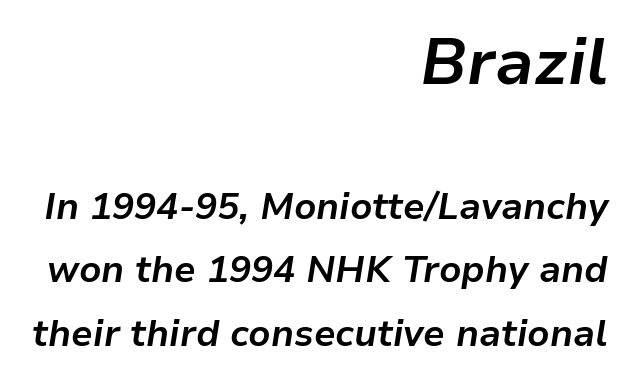
Q: Is the text bold? A: Yes.
Q: Is the text italic (slanted)? A: Yes, it leans right by about 9 degrees.
Q: Is the text underlined? A: No.
Q: How is the paragraph aligned? A: Right-aligned.
Q: Is the spacing between letters normal or unusually wide? A: Normal.
Q: Which block of text is set in a larger size, the first (top) or the second (bottom)? A: The first (top) one.
Q: Width (condensed, normal, or wide)? A: Normal.
Q: Stroke contrast? A: Low.
Q: x-height? A: Medium.
Q: Monospaced? A: No.
